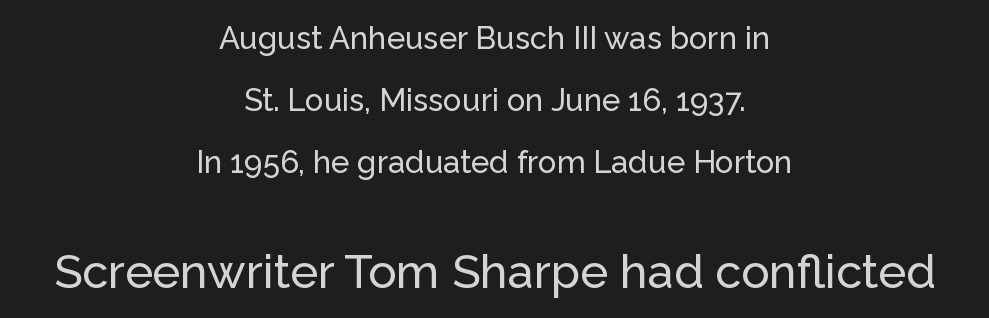
{"serif": "no", "italic": "no", "width": "normal", "stroke_contrast": "low", "x_height": "medium", "monospaced": "no", "underline": "no", "align": "center", "line_spacing": "loose", "line_spacing_ratio": 2.0, "letter_spacing": "normal", "letter_spacing_em": 0.0, "larger_block": "second", "size_ratio": 1.52, "glyph_px": 47}
